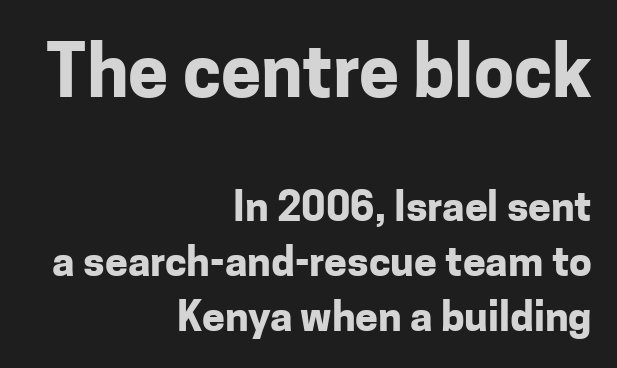
The type sits square on the baseline with zero lean. Here the glyphs are tracked normally, forming tight word shapes. If you squint, the top block still reads clearly — it's the larger of the two. Glance below the letters and you will spot only blank space. The paragraph has a hard right edge and a soft left edge.
